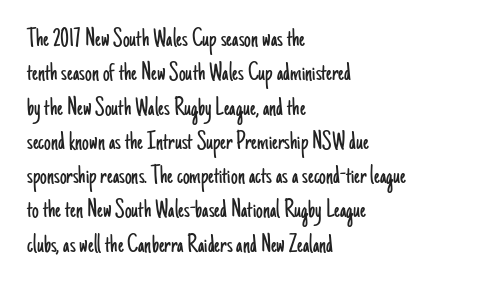
The image shows 27 px text type, upright; set left-aligned, normal line spacing (1.27x), normal letter spacing, not underlined.
